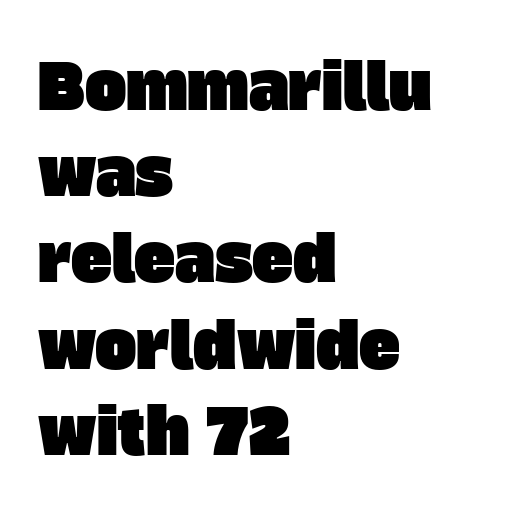
Q: Is the typeface a serif or a sans-serif typeface? A: Sans-serif.
Q: Is the text underlined? A: No.
Q: How is the paragraph aligned? A: Left-aligned.
Q: Is the spacing between letters normal or unusually wide? A: Normal.
Q: Is the spacing between lines tight, normal or loose? A: Normal.
Q: Width (condensed, normal, or wide)? A: Normal.
Q: Stroke contrast? A: Low.
Q: x-height? A: Large.
Q: Monospaced? A: No.
